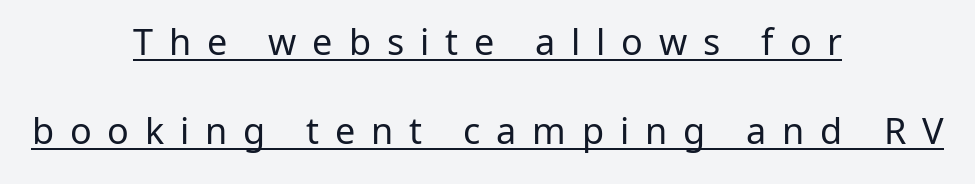
Q: Is the text bold? A: No.
Q: Is the text italic (slanted)? A: No, it is upright.
Q: Is the typeface a serif or a sans-serif typeface? A: Sans-serif.
Q: Is the text underlined? A: Yes.
Q: How is the paragraph aligned? A: Centered.
Q: Is the spacing between letters normal or unusually wide? A: Unusually wide.
Q: Is the spacing between lines tight, normal or loose? A: Loose.
Q: Width (condensed, normal, or wide)? A: Normal.
Q: Stroke contrast? A: Low.
Q: x-height? A: Medium.
Q: Monospaced? A: No.
